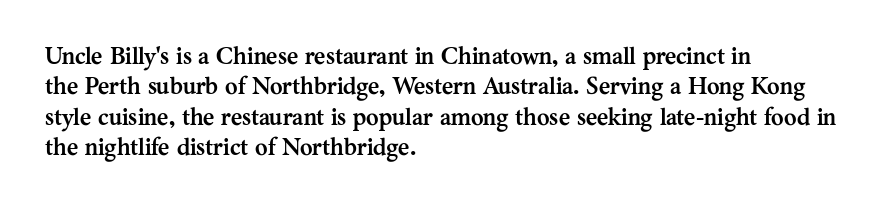
{"italic": "no", "bold": "yes", "underline": "no", "align": "left", "line_spacing": "normal", "line_spacing_ratio": 1.27, "letter_spacing": "normal", "letter_spacing_em": 0.0, "glyph_px": 24}
